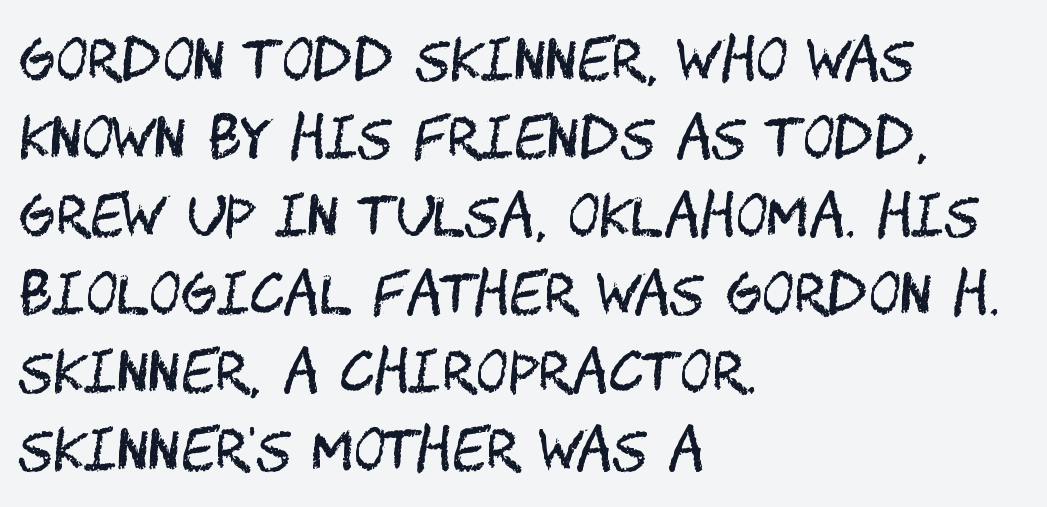
Weight: not bold — regular or lighter. One-word summary of the alignment: left. How would I describe the line gaps? Plain and ordinary. Is the letter spacing exaggerated? No — it looks like the ordinary default.
